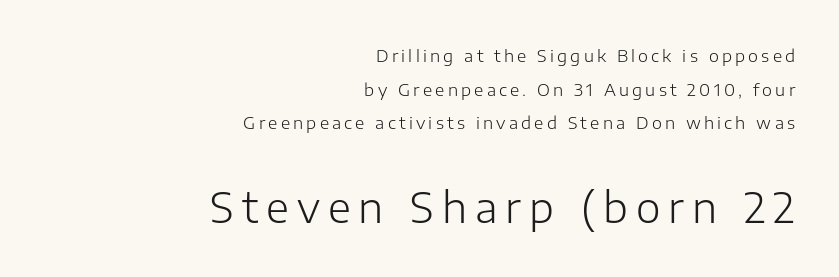
The image shows 42 px light sans-serif type, upright; set right-aligned, loose line spacing (1.98x), not underlined; the second (bottom) block is 2.47x larger; low stroke contrast and a medium x-height.
